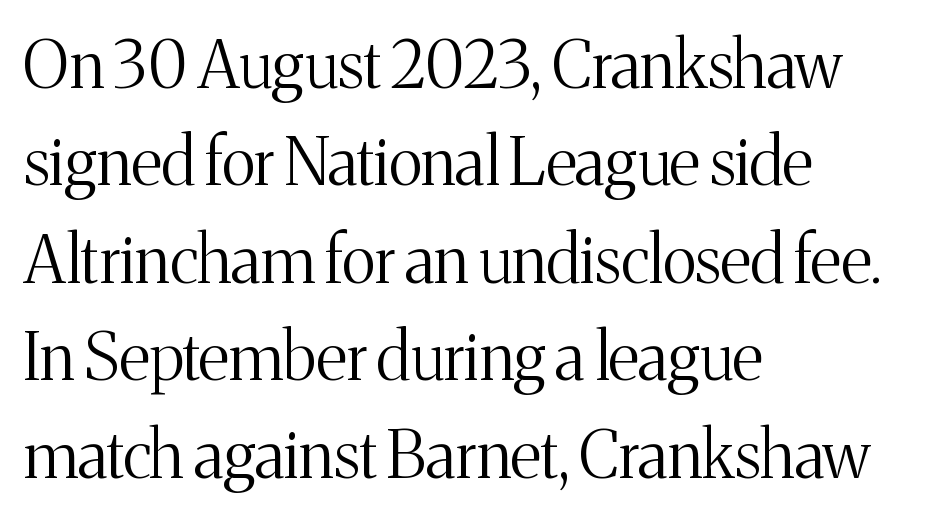
{"serif": "yes", "italic": "no", "bold": "no", "weight": "light", "width": "normal", "stroke_contrast": "medium", "x_height": "medium", "monospaced": "no", "underline": "no", "align": "left", "line_spacing": "normal", "line_spacing_ratio": 1.5, "letter_spacing": "normal", "letter_spacing_em": 0.0, "glyph_px": 65}
